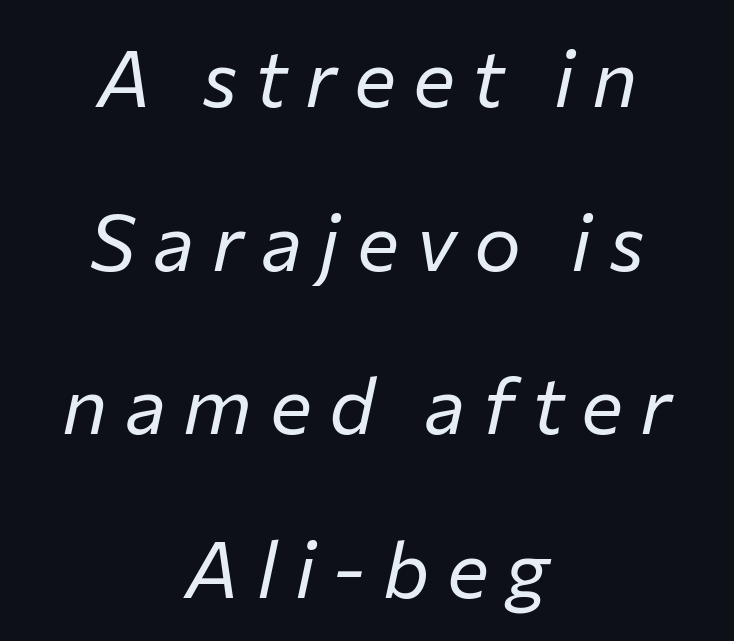
Whoever set this chose breathing room over compactness in the vertical rhythm. Looks like regular typesetting: each glyph gets only the width it needs. The rag falls on both sides of this text block equally. Every character sits at an angle, as italics do.
